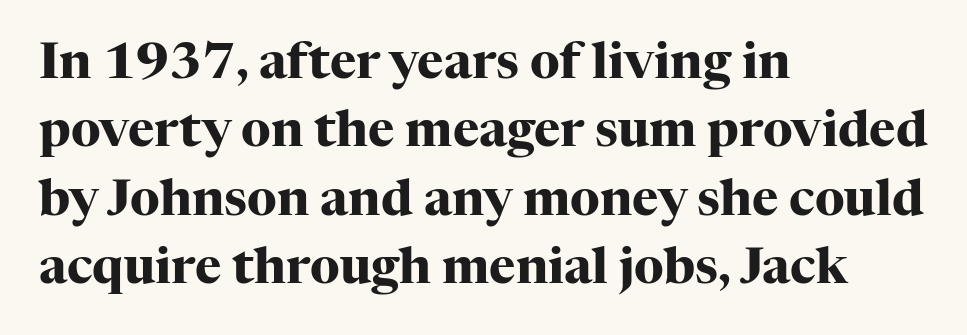
Every character sits straight up, as roman type does. The face used here is proportionally spaced, like ordinary book or web type. Rule under the text: the space is simply empty. The passage shown stacks its lines at a standard gap. In terms of letterspacing, this is plain default setting. Yep, those are serifs on the letters.
